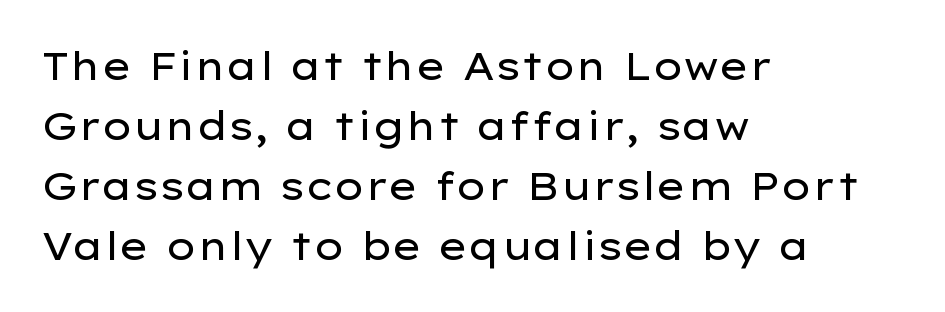
{"serif": "no", "italic": "no", "bold": "no", "weight": "regular", "width": "wide", "stroke_contrast": "low", "x_height": "medium", "monospaced": "no", "underline": "no", "align": "left", "line_spacing": "normal", "line_spacing_ratio": 1.54, "letter_spacing": "normal", "letter_spacing_em": 0.0, "glyph_px": 39}
